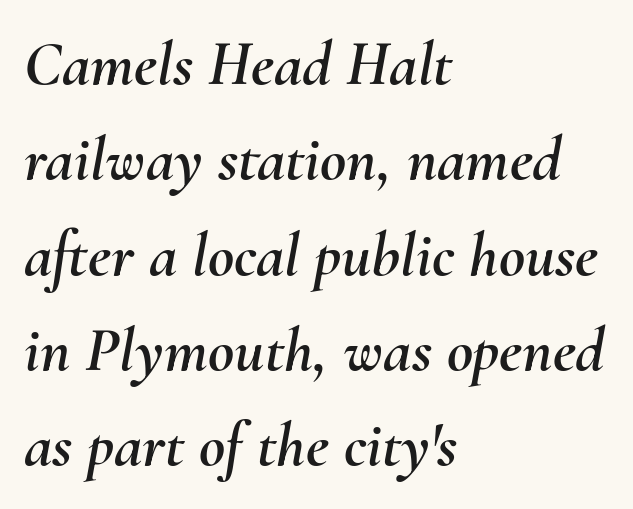
Decoration check: the copy has no underline. Every character sits at an angle, as italics do. These lines are rendered in a variable-pitch font. Honestly, the letter spacing is just normal — you wouldn't notice it. The line-height multiplier appears to be the usual default. Does the copy run flush right? No — it runs flush left.
